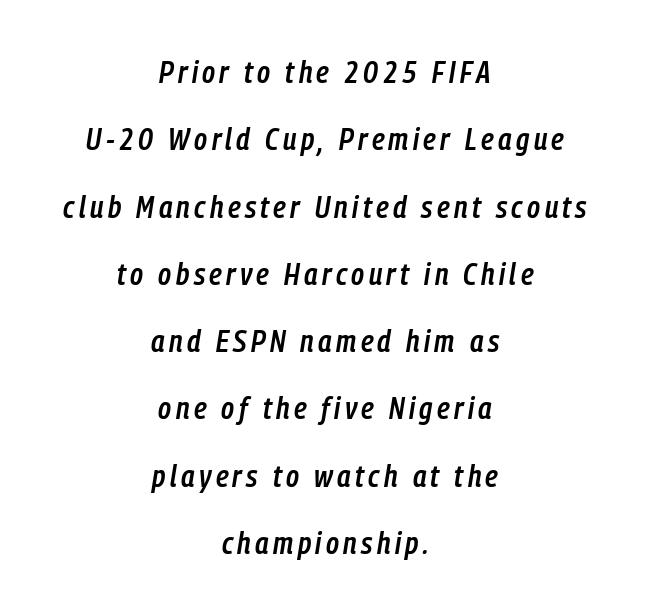
{"italic": "yes", "lean": "right", "slant_degrees": 9, "bold": "semi", "weight": "semibold", "width": "condensed", "stroke_contrast": "low", "x_height": "medium", "monospaced": "no", "underline": "no", "align": "center", "line_spacing": "loose", "line_spacing_ratio": 2.17, "glyph_px": 31}
